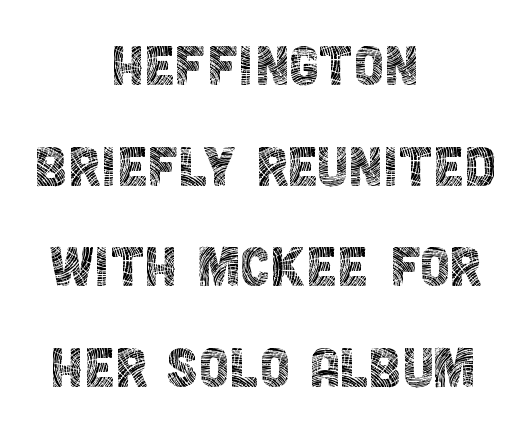
Vertically, the passage feels balanced, rows spaced as you'd expect. The rendering uses natural spacing where letterforms have individual widths. If you drew a line through each stem, it would be perfectly vertical. The designer went with a sans here, leaving each stem footless. Each word holds together tightly as a unit, with standard inter-letter gaps. Stroke mass is kept to a normal reading level or below.
